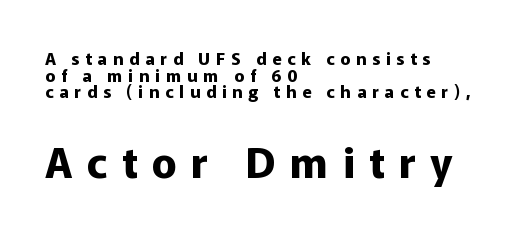
Q: Is the text bold? A: Yes.
Q: Is the text italic (slanted)? A: No, it is upright.
Q: Is the typeface a serif or a sans-serif typeface? A: Sans-serif.
Q: Is the text underlined? A: No.
Q: How is the paragraph aligned? A: Left-aligned.
Q: Is the spacing between letters normal or unusually wide? A: Unusually wide.
Q: Is the spacing between lines tight, normal or loose? A: Tight.
Q: Which block of text is set in a larger size, the first (top) or the second (bottom)? A: The second (bottom) one.
Q: Width (condensed, normal, or wide)? A: Normal.
Q: Stroke contrast? A: Low.
Q: x-height? A: Medium.
Q: Monospaced? A: No.
